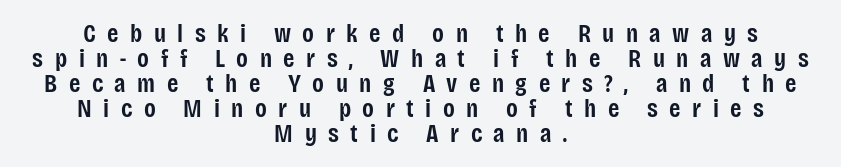
The image shows 26 px text type, upright; set centered, tight line spacing (0.96x), unusually wide letter spacing (+0.44 em), not underlined.
